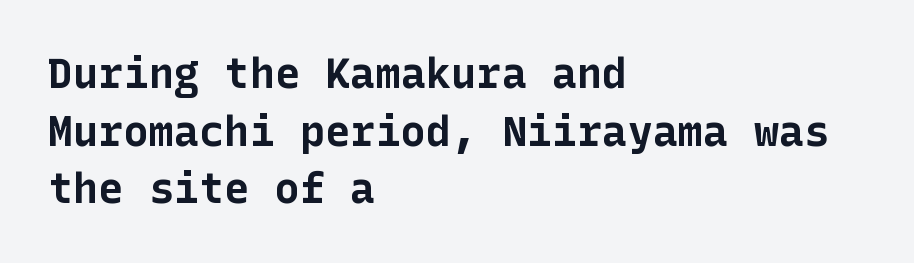
Q: Is the text bold? A: Yes.
Q: Is the text italic (slanted)? A: No, it is upright.
Q: Is the typeface a serif or a sans-serif typeface? A: Sans-serif.
Q: Is the text underlined? A: No.
Q: How is the paragraph aligned? A: Left-aligned.
Q: Is the spacing between letters normal or unusually wide? A: Normal.
Q: Is the spacing between lines tight, normal or loose? A: Normal.
Q: Width (condensed, normal, or wide)? A: Normal.
Q: Stroke contrast? A: Low.
Q: x-height? A: Medium.
